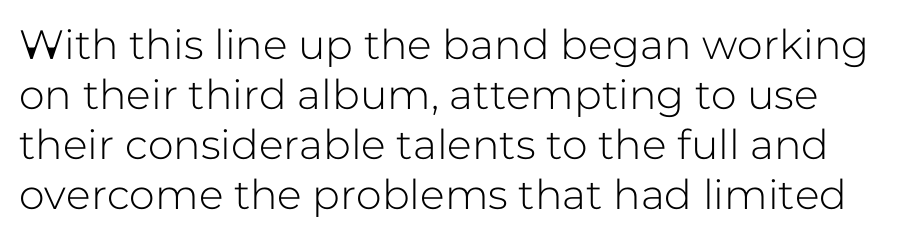
Are there feet on the stems? There aren't — it's a sans. Italic: no, the glyphs are upright roman. Spacing verdict: proportional, widths tailored to each character. Honestly, the letter spacing is just normal — you wouldn't notice it. No word sits above an underline.
